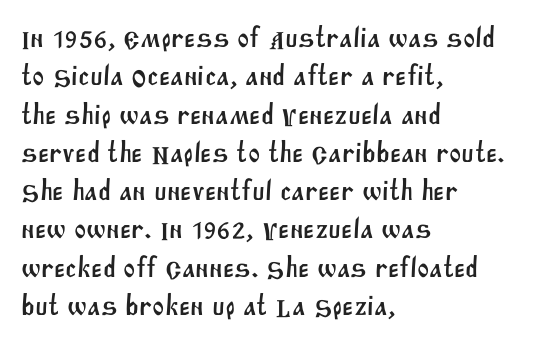
The image shows 29 px sans-serif type; set left-aligned, normal line spacing (1.32x), normal letter spacing, not underlined; medium stroke contrast and a large x-height.
